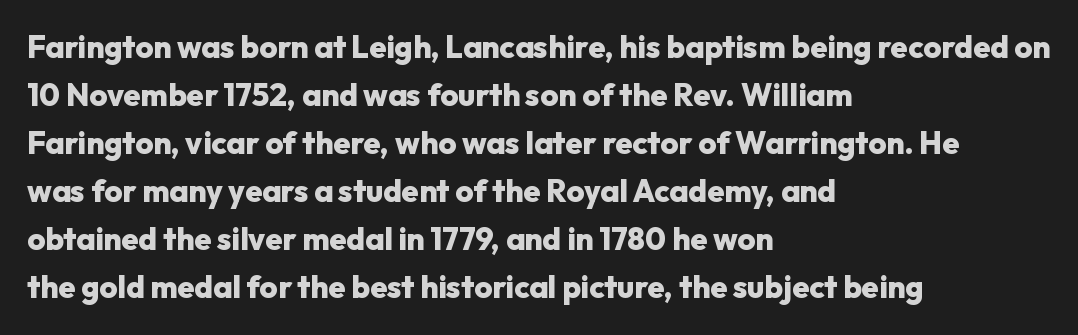
Q: Is the text bold? A: Yes.
Q: Is the text italic (slanted)? A: No, it is upright.
Q: Is the typeface a serif or a sans-serif typeface? A: Sans-serif.
Q: Is the text underlined? A: No.
Q: How is the paragraph aligned? A: Left-aligned.
Q: Is the spacing between letters normal or unusually wide? A: Normal.
Q: Is the spacing between lines tight, normal or loose? A: Normal.
Q: Width (condensed, normal, or wide)? A: Normal.
Q: Stroke contrast? A: Low.
Q: x-height? A: Medium.
Q: Monospaced? A: No.
